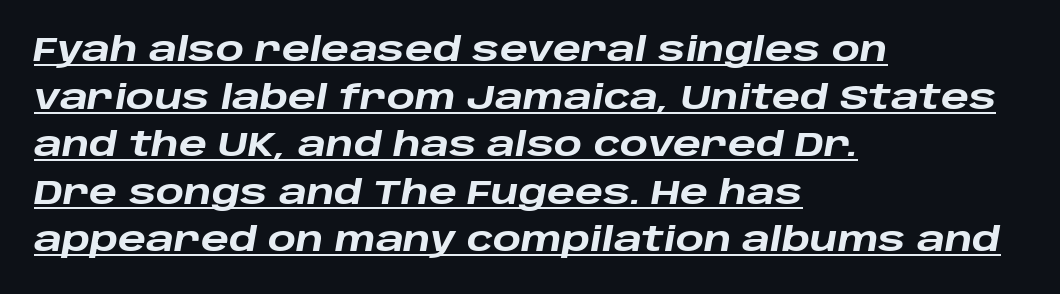
The rendering uses natural spacing where letterforms have individual widths. Students, observe the line beneath the letters — that is underlining. Strong, thick strokes mark this as bold type. These lines keep a tight, regular rhythm from letter to letter. The passage is arranged the way most books set body copy — flush left. This is oblique type, the kind used for emphasis or titles.
